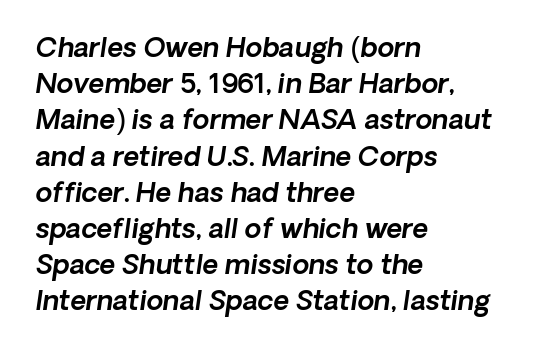
{"italic": "yes", "lean": "right", "slant_degrees": 8, "underline": "no", "align": "left", "line_spacing": "normal", "line_spacing_ratio": 1.34, "letter_spacing": "normal", "letter_spacing_em": 0.0, "glyph_px": 27}
